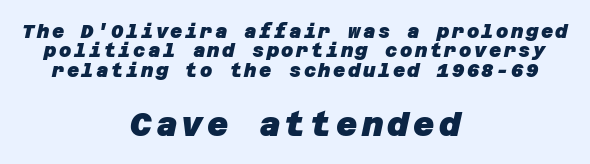
{"serif": "no", "bold": "yes", "weight": "heavy", "width": "normal", "stroke_contrast": "low", "x_height": "large", "underline": "no", "align": "center", "line_spacing": "tight", "line_spacing_ratio": 1.02, "larger_block": "second", "size_ratio": 1.74, "glyph_px": 33}
